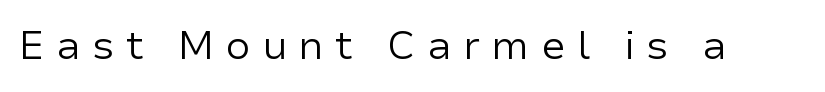
Underlining? Definitely not there. The letters advance in unequal steps, a hallmark of proportional type. The rendering shows plain stroke endings on the letterforms — a sans-serif design. Posture: upright roman. Heaviness? Minimal to ordinary, like unemphasized prose.
